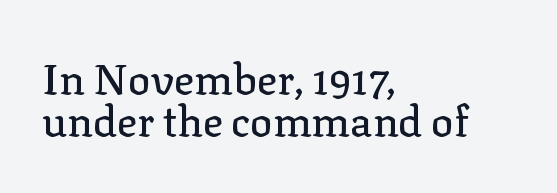
The image shows 42 px serif type, upright; set left-aligned, tight line spacing (1.01x), normal letter spacing, not underlined; low stroke contrast and a medium x-height.
